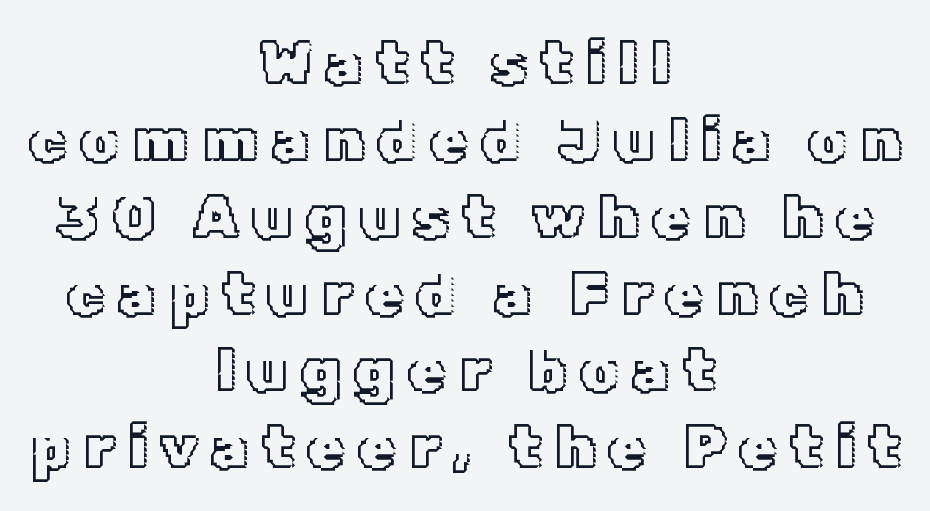
Quick note: underline off. Does extra space separate the letters? Yes, quite a lot of it. Posture: upright roman. The passage shown is typed in a proportional face where columns would drift. Line spacing here is normal. This rendering uses center alignment, leaving both contours irregular but symmetric.
